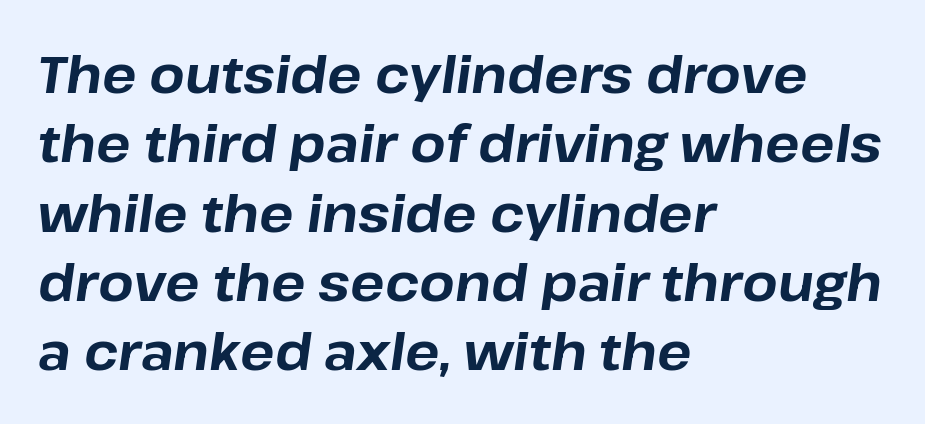
The image shows 51 px bold type, italic (leaning right); set left-aligned, normal line spacing (1.36x), normal letter spacing, not underlined; low stroke contrast and a medium x-height.
